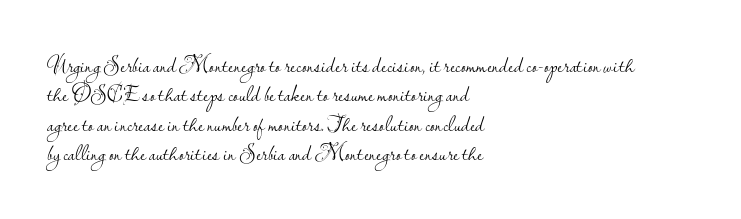
The image shows 22 px text type; set left-aligned, normal line spacing (1.34x), normal letter spacing, not underlined.
